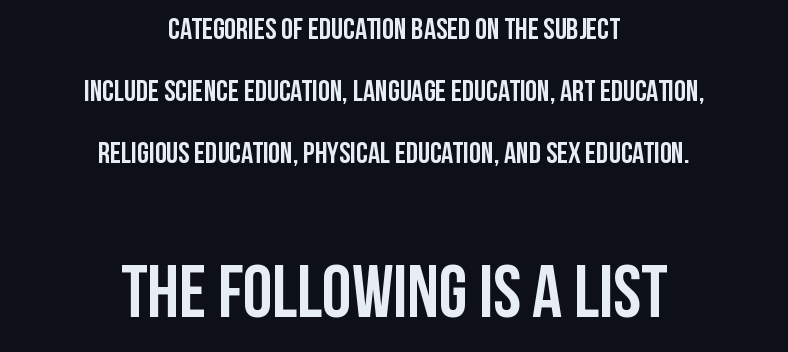
The image shows 74 px semibold, condensed sans-serif type, upright; set centered, loose line spacing (2.06x), normal letter spacing, not underlined; the second (bottom) block is 2.47x larger; low stroke contrast and a large x-height.
